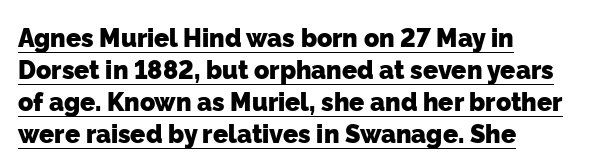
Q: Is the text bold? A: Yes.
Q: Is the text underlined? A: Yes.
Q: How is the paragraph aligned? A: Left-aligned.
Q: Is the spacing between letters normal or unusually wide? A: Normal.
Q: Is the spacing between lines tight, normal or loose? A: Normal.
